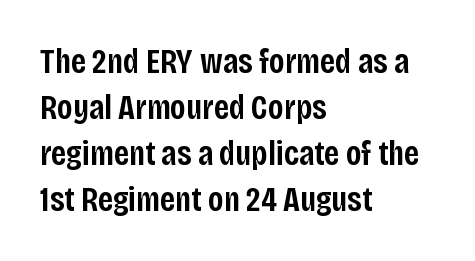
Q: Is the text bold? A: Semi-bold.
Q: Is the text italic (slanted)? A: No, it is upright.
Q: Is the typeface a serif or a sans-serif typeface? A: Sans-serif.
Q: Is the text underlined? A: No.
Q: How is the paragraph aligned? A: Left-aligned.
Q: Is the spacing between letters normal or unusually wide? A: Normal.
Q: Is the spacing between lines tight, normal or loose? A: Normal.
Q: Width (condensed, normal, or wide)? A: Condensed.
Q: Stroke contrast? A: Low.
Q: x-height? A: Large.
Q: Monospaced? A: No.
